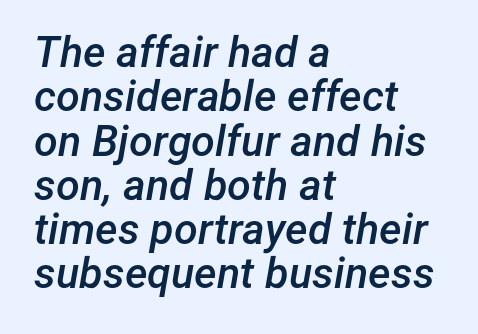
One-word summary of the alignment: left. Here the designer chose a conventional face with non-uniform glyph widths. Observe the ordinary spacing: letters are neighbours, not strangers. Semibold letterforms, between regular and bold. The axis of the letterforms is tilted away from vertical.
